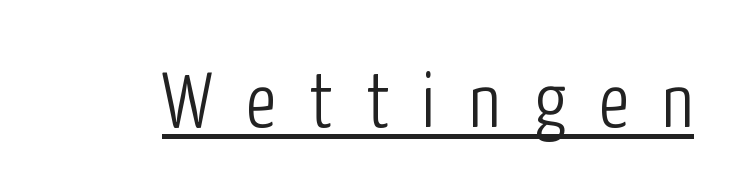
Does the lettering tilt? It doesn't — this is upright. The glyphs are accompanied by a horizontal stroke just below them. Each letter keeps its own natural width here, so spacing adapts to shape. The tracking jumps out immediately: characters are airy and widely separated. You can tell from the bare stems that sans-serif type was used.
